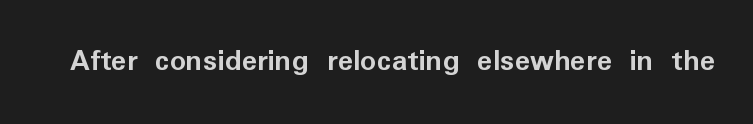
Q: Is the text bold? A: Yes.
Q: Is the text italic (slanted)? A: No, it is upright.
Q: Is the typeface a serif or a sans-serif typeface? A: Sans-serif.
Q: Is the text underlined? A: No.
Q: Is the spacing between letters normal or unusually wide? A: Normal.
Q: Width (condensed, normal, or wide)? A: Normal.
Q: Stroke contrast? A: Low.
Q: x-height? A: Medium.
Q: Monospaced? A: No.
